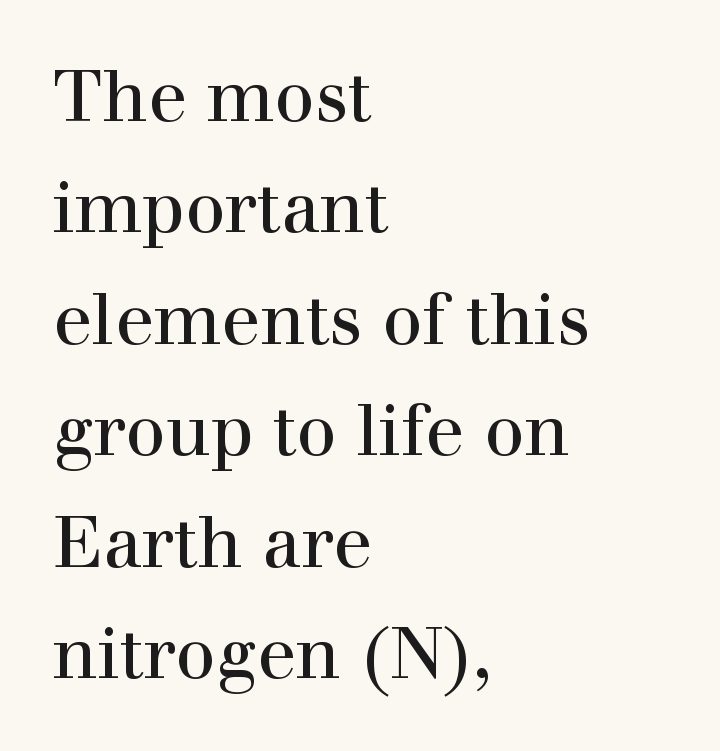
The image shows 71 px serif type, upright; set left-aligned, normal line spacing (1.57x), normal letter spacing, not underlined; a medium x-height.
